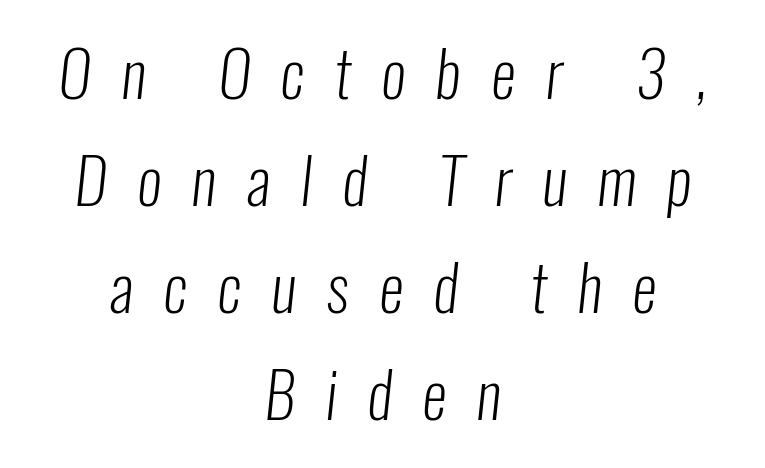
The image shows 63 px light, condensed sans-serif type; set centered, normal line spacing (1.7x), unusually wide letter spacing (+0.48 em), not underlined; low stroke contrast and a medium x-height.
